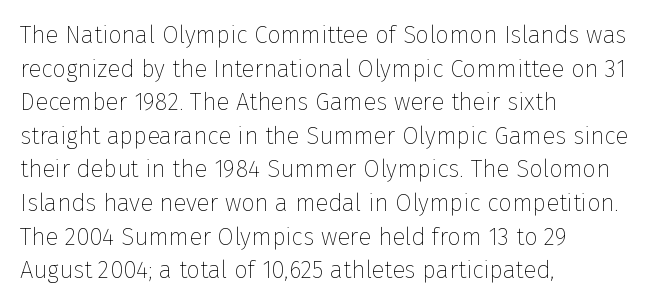
{"italic": "no", "bold": "no", "underline": "no", "align": "left", "line_spacing": "normal", "line_spacing_ratio": 1.4, "letter_spacing": "normal", "letter_spacing_em": 0.0, "glyph_px": 24}
